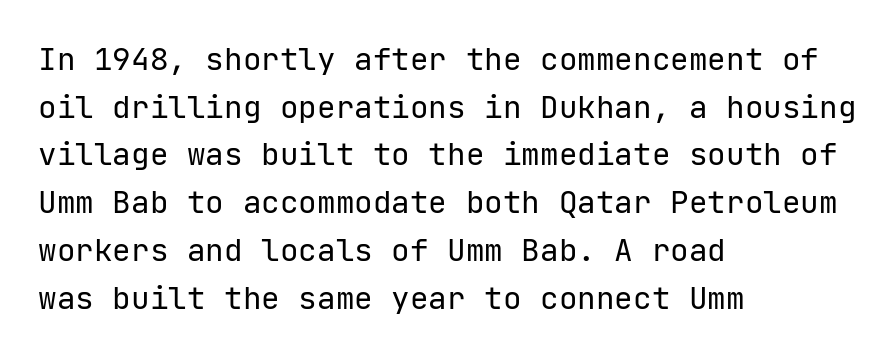
{"serif": "no", "italic": "no", "bold": "no", "weight": "regular", "width": "normal", "stroke_contrast": "low", "x_height": "medium", "underline": "no", "align": "left", "line_spacing": "normal", "line_spacing_ratio": 1.54, "letter_spacing": "normal", "letter_spacing_em": 0.0, "glyph_px": 31}
